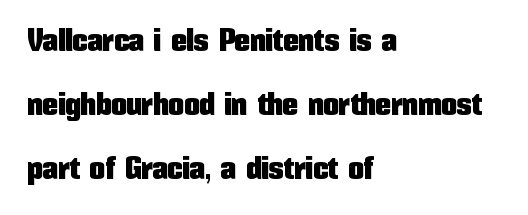
Casual observation: everything's shoved over to the left. Is this a fixed-width face? No — the glyphs have proportional, varying widths. The line-height multiplier appears high, well above default. Inter-character spacing is left at the font's built-in metrics.
